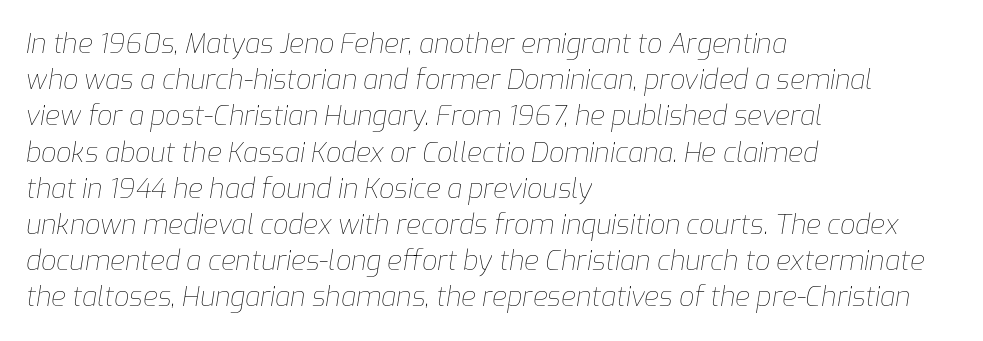
{"italic": "yes", "lean": "right", "slant_degrees": 9, "bold": "no", "underline": "no", "align": "left", "line_spacing": "normal", "line_spacing_ratio": 1.34, "letter_spacing": "normal", "letter_spacing_em": 0.0, "glyph_px": 27}
